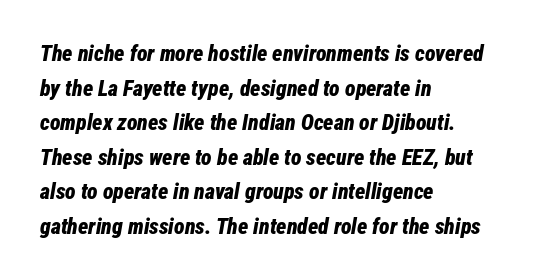
{"italic": "yes", "lean": "right", "slant_degrees": 12, "bold": "yes", "underline": "no", "align": "left", "line_spacing": "normal", "line_spacing_ratio": 1.57, "letter_spacing": "normal", "letter_spacing_em": 0.0, "glyph_px": 22}
